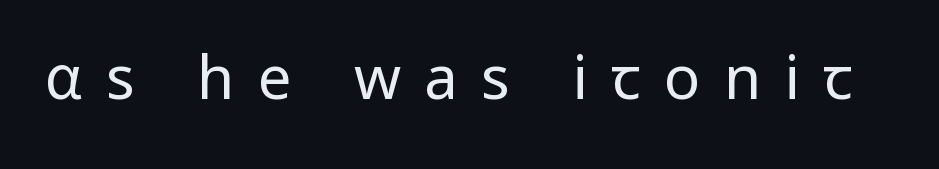
The image shows 60 px regular-weight sans-serif type, upright; set unusually wide letter spacing (+0.39 em), not underlined; low stroke contrast and a medium x-height.
